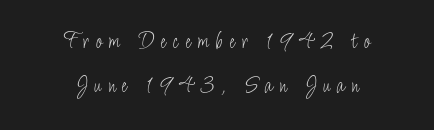
{"bold": "no", "underline": "no", "align": "center", "line_spacing_ratio": 1.85, "letter_spacing": "wide", "letter_spacing_em": 0.27, "glyph_px": 24}
